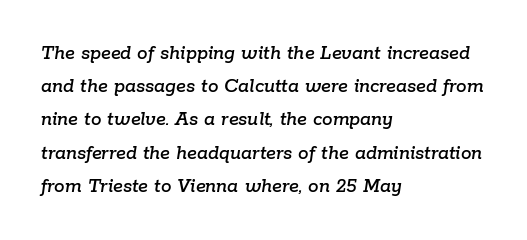
The image shows 21 px text type, italic (leaning right); set left-aligned, normal line spacing (1.58x), normal letter spacing, not underlined.
